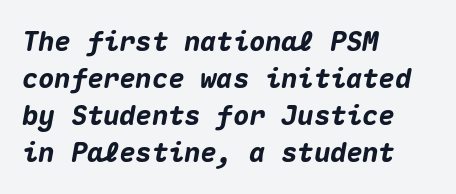
{"italic": "yes", "lean": "right", "slant_degrees": 10, "bold": "yes", "underline": "no", "align": "left", "line_spacing": "normal", "line_spacing_ratio": 1.37, "letter_spacing": "normal", "letter_spacing_em": 0.0, "glyph_px": 27}
